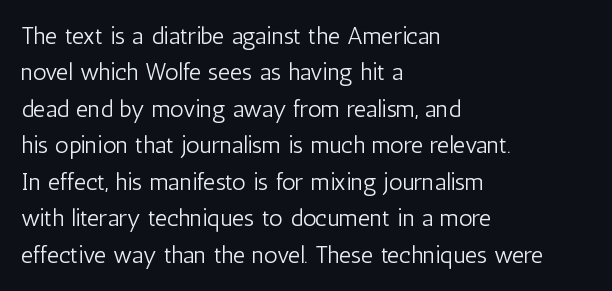
Q: Is the text bold? A: No.
Q: Is the text italic (slanted)? A: No, it is upright.
Q: Is the text underlined? A: No.
Q: How is the paragraph aligned? A: Left-aligned.
Q: Is the spacing between letters normal or unusually wide? A: Normal.
Q: Is the spacing between lines tight, normal or loose? A: Normal.
